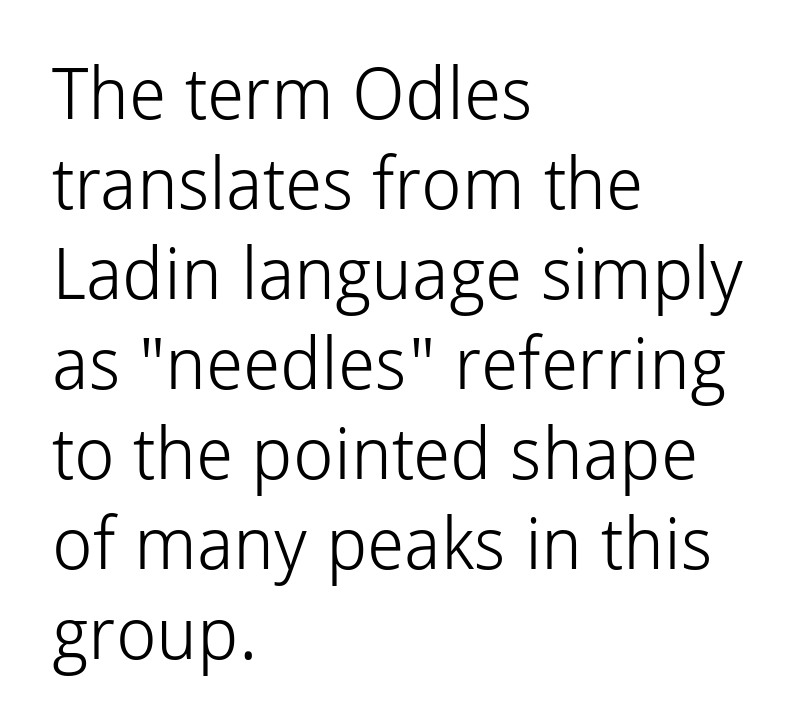
The image shows 72 px light sans-serif type, upright; set left-aligned, normal line spacing (1.25x), normal letter spacing, not underlined; low stroke contrast and a medium x-height.
